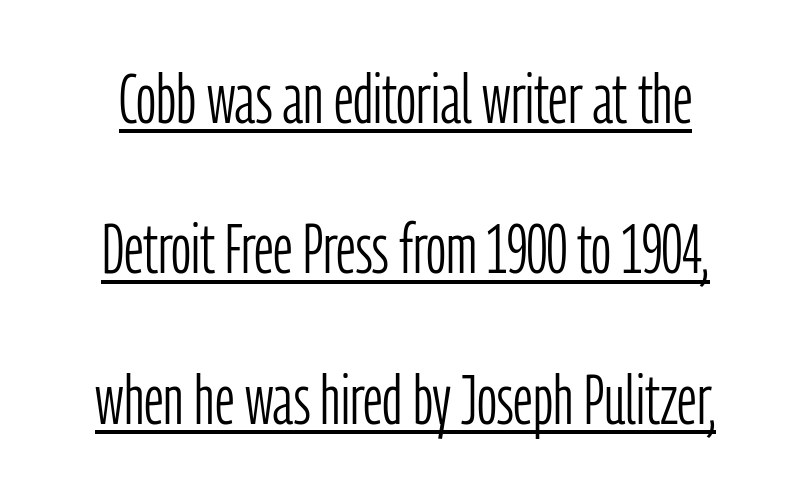
The image shows 70 px light, condensed sans-serif type, upright; set loose line spacing (2.15x), normal letter spacing, underlined; low stroke contrast and a medium x-height.
